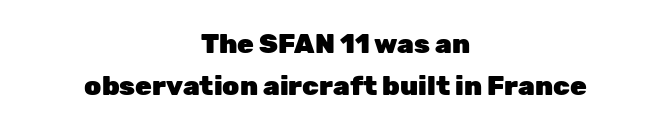
Q: Is the text bold? A: Yes.
Q: Is the text italic (slanted)? A: No, it is upright.
Q: Is the text underlined? A: No.
Q: How is the paragraph aligned? A: Centered.
Q: Is the spacing between letters normal or unusually wide? A: Normal.
Q: Is the spacing between lines tight, normal or loose? A: Normal.
